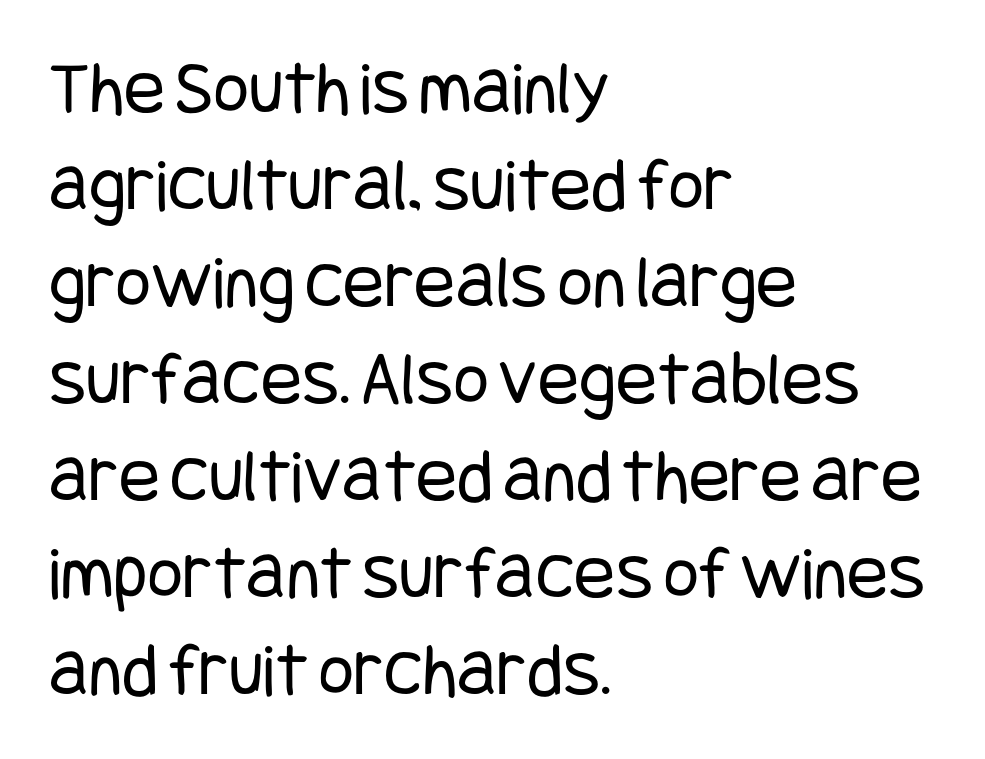
In CSS terms this would be text-align: left. The strip under each line holds only bare page. A roman cut, with each character standing at attention. Rows of type keep a routine distance in the vertical direction.
